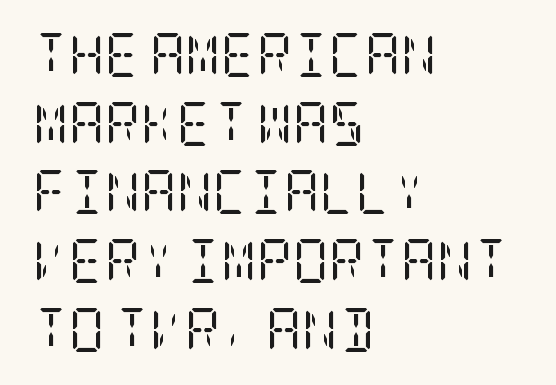
Q: Is the text bold? A: No.
Q: Is the text italic (slanted)? A: No, it is upright.
Q: Is the typeface a serif or a sans-serif typeface? A: Serif.
Q: Is the text underlined? A: No.
Q: How is the paragraph aligned? A: Left-aligned.
Q: Is the spacing between letters normal or unusually wide? A: Normal.
Q: Is the spacing between lines tight, normal or loose? A: Normal.
Q: Width (condensed, normal, or wide)? A: Condensed.
Q: Stroke contrast? A: Low.
Q: x-height? A: Large.
